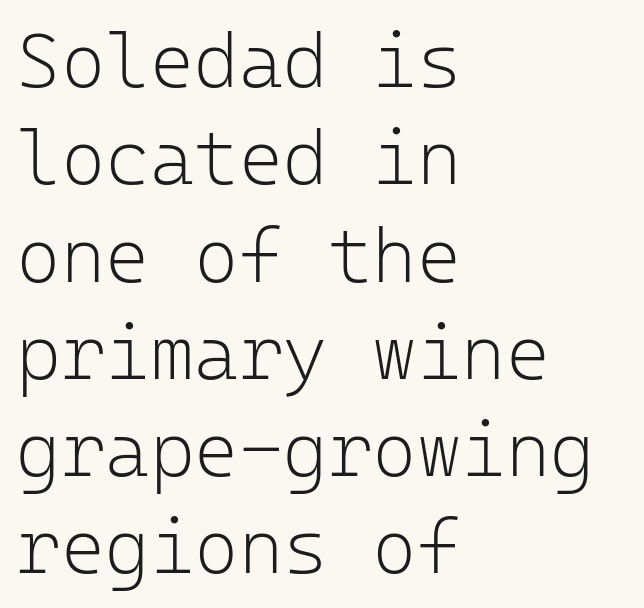
A classic flush-left, rag-right setting is used for this passage. Short note: letters normally spaced. Stroke mass is kept to a normal reading level or below. Here the designer chose a console-style face with uniform glyph widths. Letters rest on an invisible, unmarked baseline. This rendering employs a face without finishing strokes, i.e., a sans-serif.
